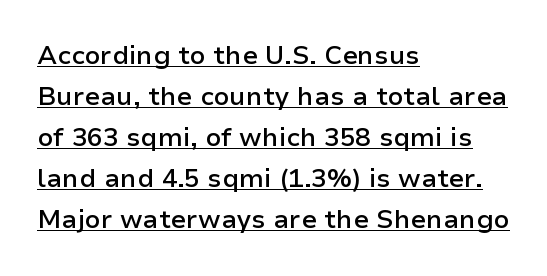
Layout note: lines flush left. Summary of weight: moderately heavy, a semibold. The lines sit at an ordinary, default distance from one another. Between one letter and the next there's only the usual sliver of space.
